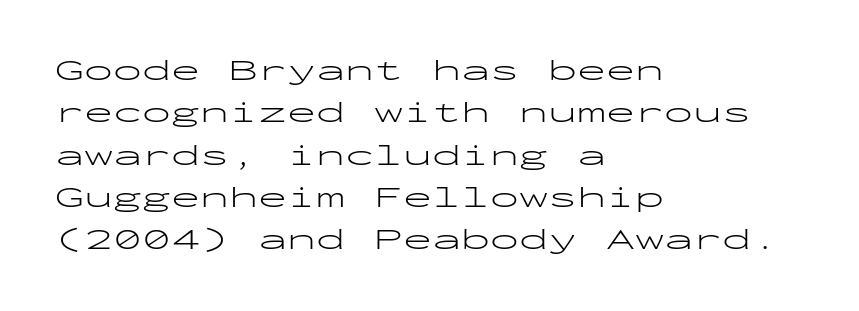
The image shows 29 px light, wide sans-serif type, upright, monospaced; set left-aligned, normal line spacing (1.46x), normal letter spacing, not underlined; low stroke contrast and a medium x-height.
